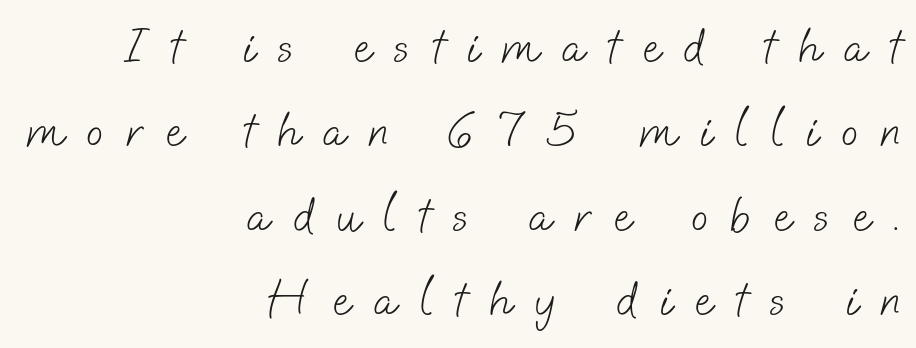
The area under the type is left untouched. The text was rendered using a sans face with plain stroke endings. Right-aligned paragraph, ragged on the left. Think standard paragraph weight, or any step lighter than that. Reading down the column, the eye jumps a familiar distance to each next line. Looks like regular typesetting: each glyph gets only the width it needs.
